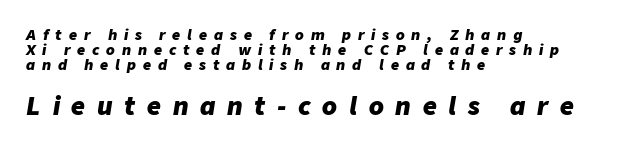
The image shows 24 px bold type, italic (leaning right); set left-aligned, tight line spacing (1.08x), unusually wide letter spacing (+0.49 em), not underlined; the second (bottom) block is 1.71x larger.
